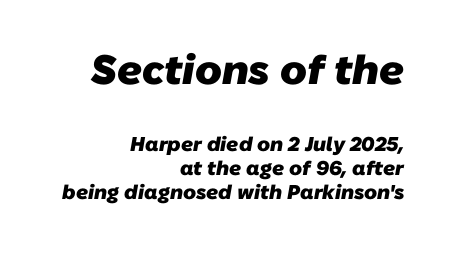
Q: Is the text bold? A: Yes.
Q: Is the typeface a serif or a sans-serif typeface? A: Sans-serif.
Q: Is the text underlined? A: No.
Q: How is the paragraph aligned? A: Right-aligned.
Q: Is the spacing between letters normal or unusually wide? A: Normal.
Q: Which block of text is set in a larger size, the first (top) or the second (bottom)? A: The first (top) one.
Q: Width (condensed, normal, or wide)? A: Normal.
Q: Stroke contrast? A: Low.
Q: x-height? A: Medium.
Q: Monospaced? A: No.
